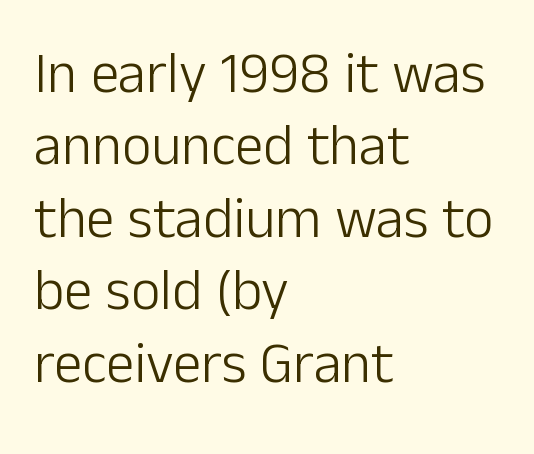
Q: Is the text bold? A: No.
Q: Is the text italic (slanted)? A: No, it is upright.
Q: Is the typeface a serif or a sans-serif typeface? A: Sans-serif.
Q: Is the text underlined? A: No.
Q: How is the paragraph aligned? A: Left-aligned.
Q: Is the spacing between letters normal or unusually wide? A: Normal.
Q: Is the spacing between lines tight, normal or loose? A: Normal.
Q: Width (condensed, normal, or wide)? A: Normal.
Q: Stroke contrast? A: Low.
Q: x-height? A: Medium.
Q: Monospaced? A: No.
